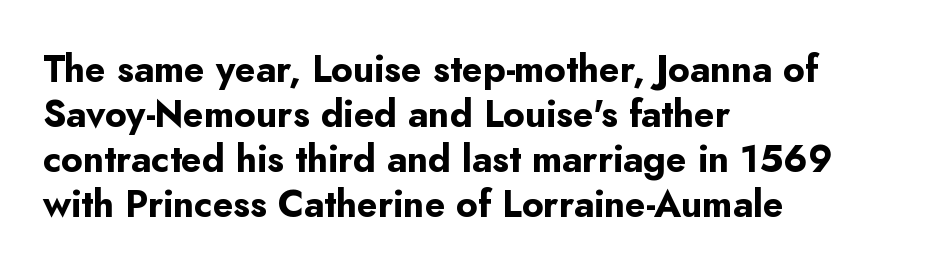
{"serif": "no", "italic": "no", "bold": "yes", "weight": "bold", "width": "normal", "stroke_contrast": "low", "x_height": "small", "monospaced": "no", "underline": "no", "align": "left", "line_spacing_ratio": 1.22, "letter_spacing": "normal", "letter_spacing_em": 0.0, "glyph_px": 37}
